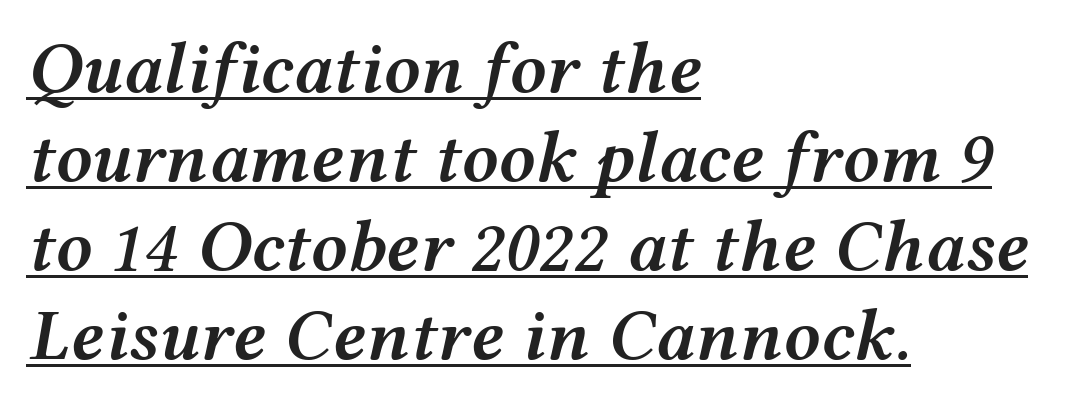
Q: Is the text bold? A: Semi-bold.
Q: Is the text italic (slanted)? A: Yes, it leans right by about 12 degrees.
Q: Is the text underlined? A: Yes.
Q: How is the paragraph aligned? A: Left-aligned.
Q: Is the spacing between letters normal or unusually wide? A: Normal.
Q: Width (condensed, normal, or wide)? A: Wide.
Q: Stroke contrast? A: Medium.
Q: x-height? A: Medium.
Q: Monospaced? A: No.
